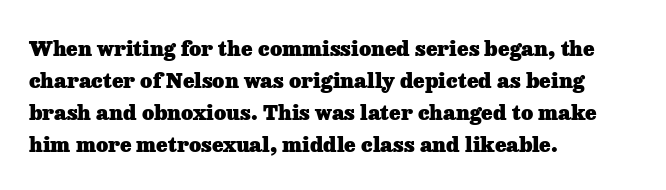
The type sits square on the baseline with zero lean. Summary of weight: heavy, a full bold. Interline gaps are of average width in this sample. The type is set solid horizontally, with unmodified tracking. Underline: absent.
